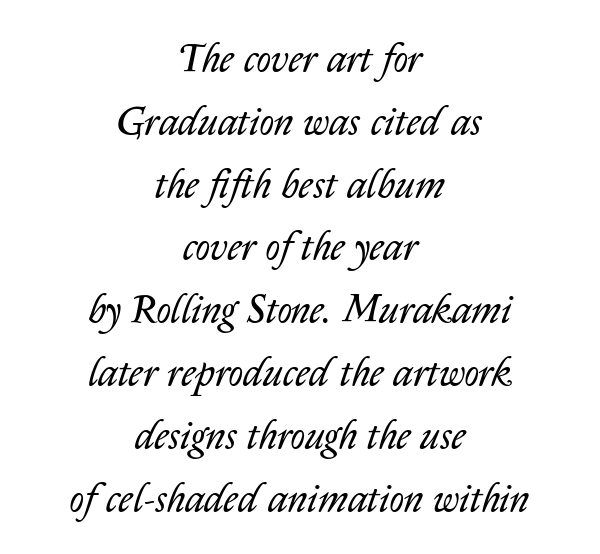
The image shows 40 px regular-weight type, italic (leaning right); set centered, normal line spacing (1.57x), normal letter spacing, not underlined; low stroke contrast and a medium x-height.
